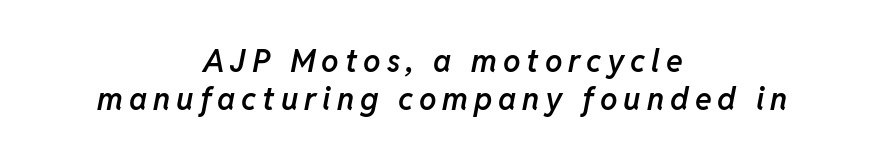
Weight: semibold (demi). These lines are rendered in a variable-pitch font. In CSS terms this would be text-align: center. Anything drawn beneath the words? Only blank space. Does the lettering tilt? It does — this is italic.
